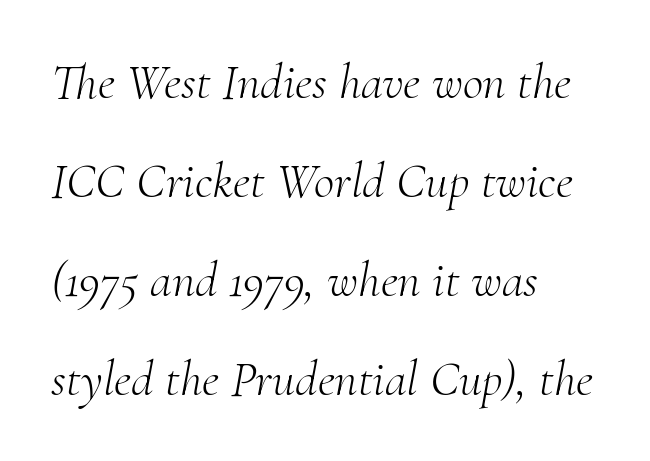
{"serif": "yes", "italic": "yes", "lean": "right", "slant_degrees": 10, "bold": "no", "weight": "light", "width": "normal", "stroke_contrast": "medium", "x_height": "small", "monospaced": "no", "underline": "no", "align": "left", "line_spacing": "loose", "line_spacing_ratio": 1.98, "letter_spacing": "normal", "letter_spacing_em": 0.0, "glyph_px": 50}
